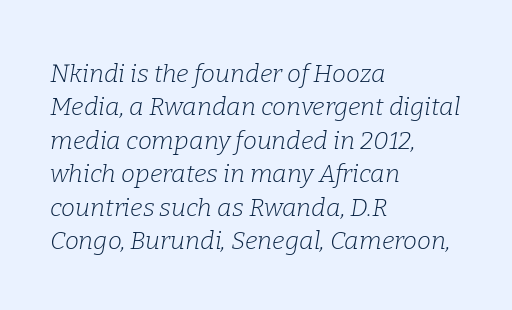
Q: Is the text bold? A: No.
Q: Is the text italic (slanted)? A: Yes, it leans right by about 9 degrees.
Q: Is the text underlined? A: No.
Q: How is the paragraph aligned? A: Left-aligned.
Q: Is the spacing between letters normal or unusually wide? A: Normal.
Q: Is the spacing between lines tight, normal or loose? A: Normal.
